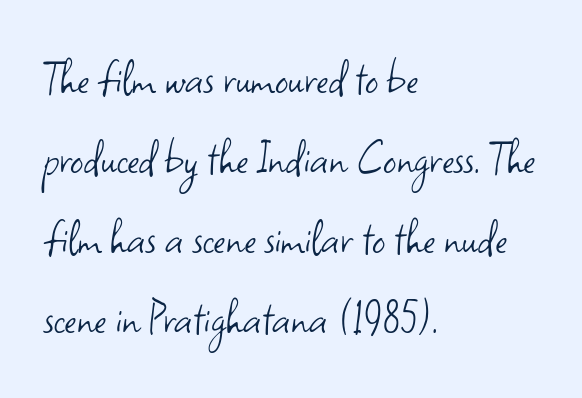
Counters stay open thanks to moderate or lighter strokes. Varying glyph widths throughout — classic text-font behaviour. The characters display no serif detailing; their extremities are plain. Quick note: interline space is typical. Any mark beneath the type? The region is blank.
